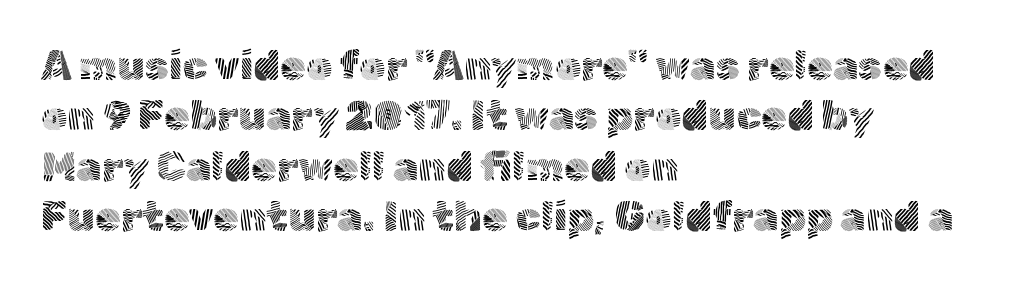
{"serif": "no", "italic": "no", "bold": "no", "weight": "light", "width": "normal", "x_height": "medium", "monospaced": "no", "underline": "no", "align": "left", "line_spacing_ratio": 1.23, "letter_spacing": "normal", "letter_spacing_em": 0.0, "glyph_px": 41}
